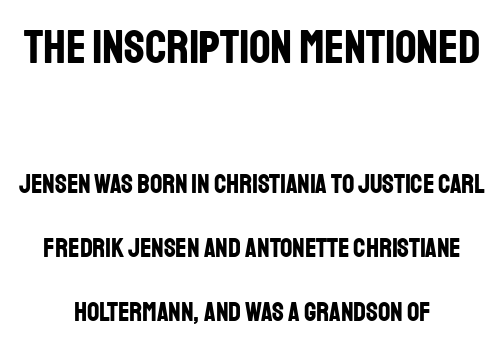
The image shows 47 px bold, condensed sans-serif type, upright; set centered, loose line spacing (2.37x), normal letter spacing, not underlined; the first (top) block is 1.74x larger; low stroke contrast and a large x-height.
